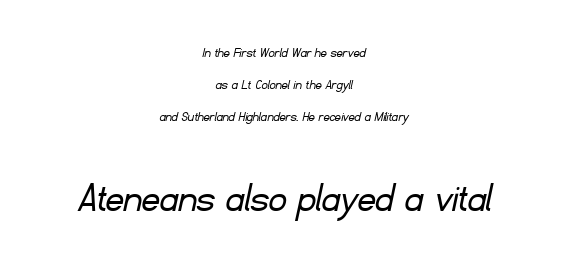
{"serif": "no", "bold": "no", "weight": "light", "width": "normal", "stroke_contrast": "low", "x_height": "small", "monospaced": "no", "underline": "no", "align": "center", "line_spacing": "loose", "line_spacing_ratio": 2.12, "letter_spacing": "normal", "letter_spacing_em": 0.0, "larger_block": "second", "size_ratio": 2.93, "glyph_px": 44}
